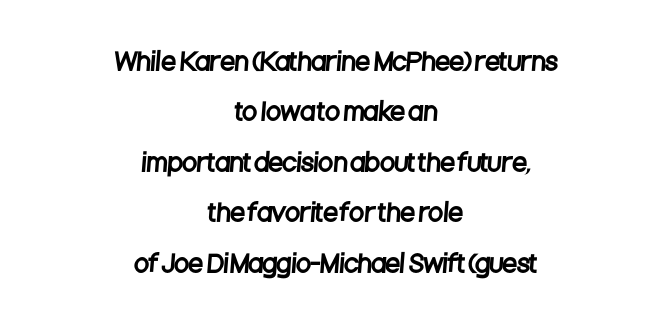
{"underline": "no", "align": "center", "line_spacing": "loose", "line_spacing_ratio": 2.1, "letter_spacing": "normal", "letter_spacing_em": 0.0, "glyph_px": 24}
